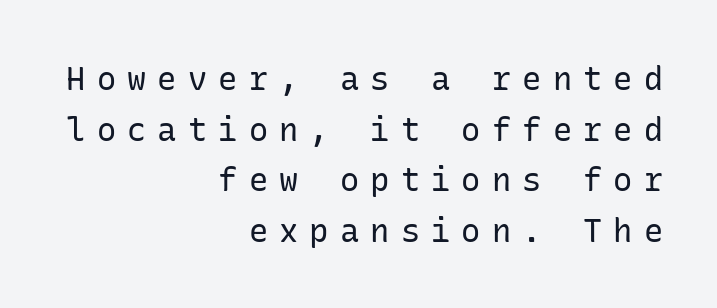
Characters follow at a spacing far wider than the type designer built in. The cut favours lightness, reaching ordinary text weight at its darkest. It's the straight-up-and-down kind of type. The text block is weighted toward the right margin, trailing off unevenly leftward. The passage shown is typeset with a sans-serif family.
